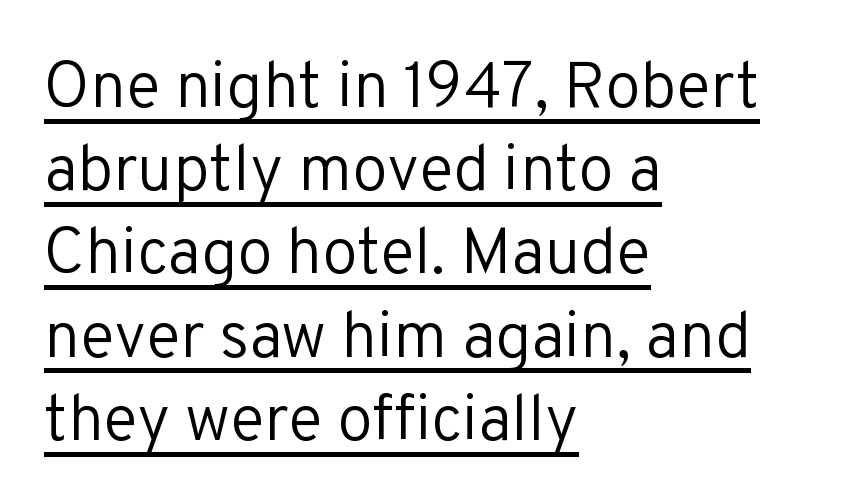
You can tell it's not italic because the verticals are truly vertical. Each letter keeps its own natural width here, so spacing adapts to shape. Which margin do the lines hug? The left one — the right edge is uneven. The strokes are not fattened; the text isn't bold.
